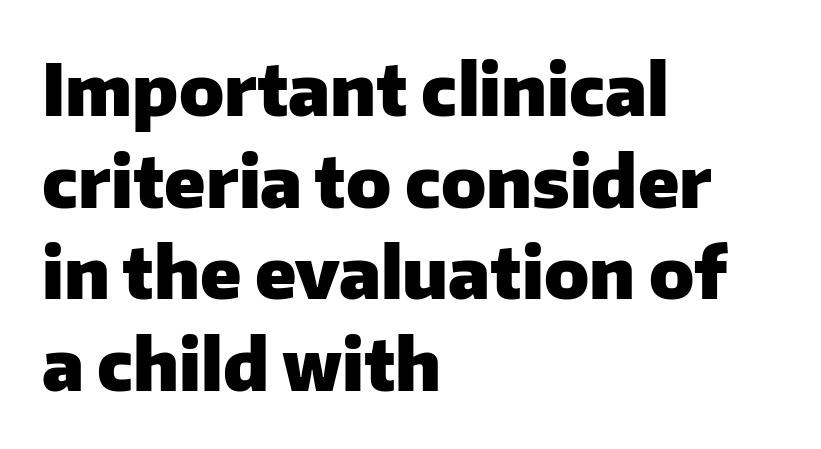
The image shows 71 px heavy sans-serif type, upright; set left-aligned, normal line spacing (1.29x), normal letter spacing, not underlined; low stroke contrast and a medium x-height.
